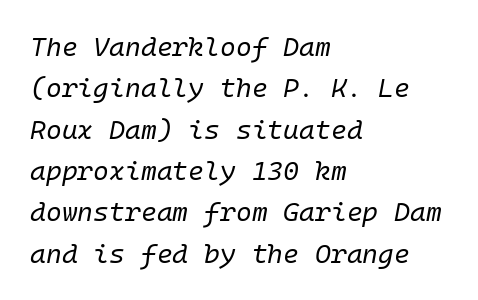
The image shows 27 px text type, italic (leaning right); set left-aligned, normal line spacing (1.53x), normal letter spacing, not underlined.
